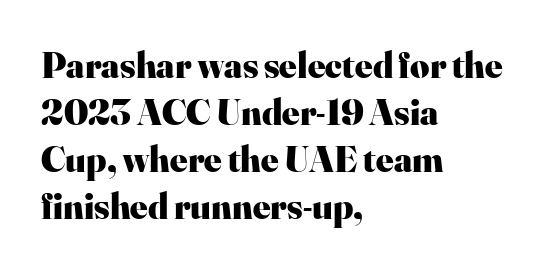
Q: Is the text bold? A: Yes.
Q: Is the text italic (slanted)? A: No, it is upright.
Q: Is the typeface a serif or a sans-serif typeface? A: Serif.
Q: Is the text underlined? A: No.
Q: How is the paragraph aligned? A: Left-aligned.
Q: Is the spacing between letters normal or unusually wide? A: Normal.
Q: Is the spacing between lines tight, normal or loose? A: Normal.
Q: Width (condensed, normal, or wide)? A: Normal.
Q: Stroke contrast? A: High.
Q: x-height? A: Small.
Q: Monospaced? A: No.
